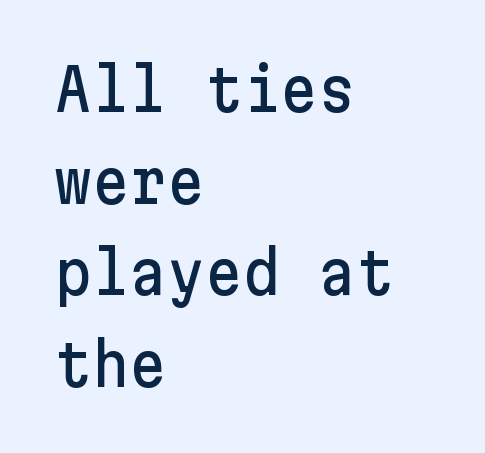
Q: Is the text italic (slanted)? A: No, it is upright.
Q: Is the typeface a serif or a sans-serif typeface? A: Sans-serif.
Q: Is the text underlined? A: No.
Q: How is the paragraph aligned? A: Left-aligned.
Q: Is the spacing between letters normal or unusually wide? A: Normal.
Q: Is the spacing between lines tight, normal or loose? A: Normal.
Q: Width (condensed, normal, or wide)? A: Normal.
Q: Stroke contrast? A: Low.
Q: x-height? A: Medium.
